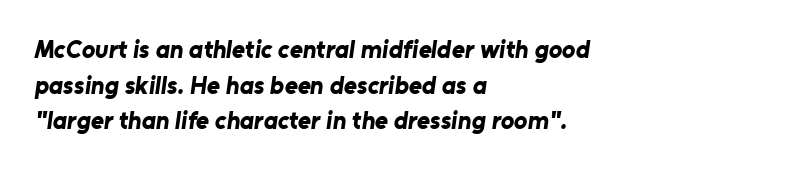
Q: Is the text bold? A: Yes.
Q: Is the text underlined? A: No.
Q: How is the paragraph aligned? A: Left-aligned.
Q: Is the spacing between letters normal or unusually wide? A: Normal.
Q: Is the spacing between lines tight, normal or loose? A: Normal.
